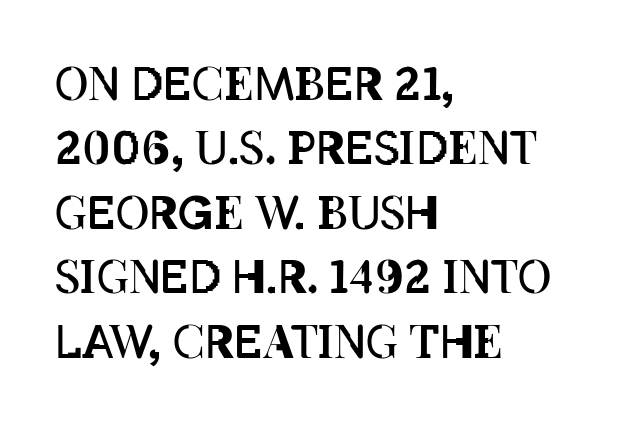
Q: Is the text bold? A: No.
Q: Is the text italic (slanted)? A: No, it is upright.
Q: Is the text underlined? A: No.
Q: How is the paragraph aligned? A: Left-aligned.
Q: Is the spacing between letters normal or unusually wide? A: Normal.
Q: Is the spacing between lines tight, normal or loose? A: Normal.
Q: Width (condensed, normal, or wide)? A: Condensed.
Q: Stroke contrast? A: Low.
Q: x-height? A: Large.
Q: Monospaced? A: No.
